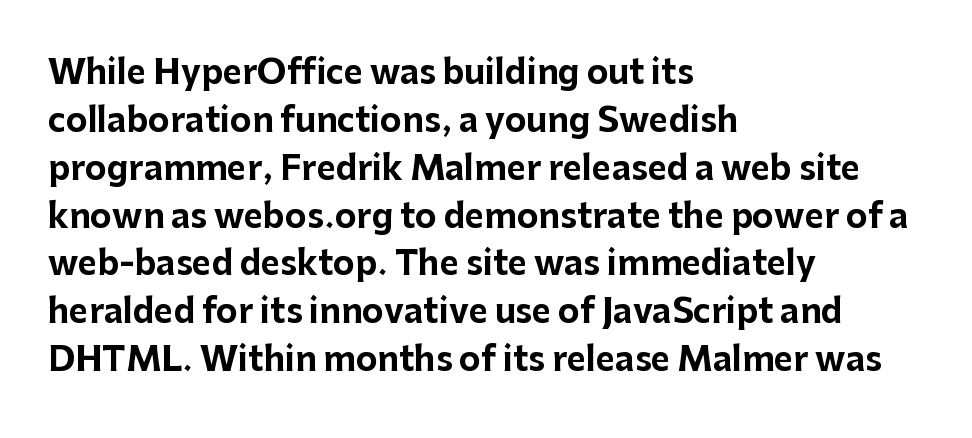
The rendering uses natural spacing where letterforms have individual widths. The rendering keeps characters at their native spacing. The glyphs in this specimen are sans serif. Horizontally, the lines are justified to the leading edge only.
